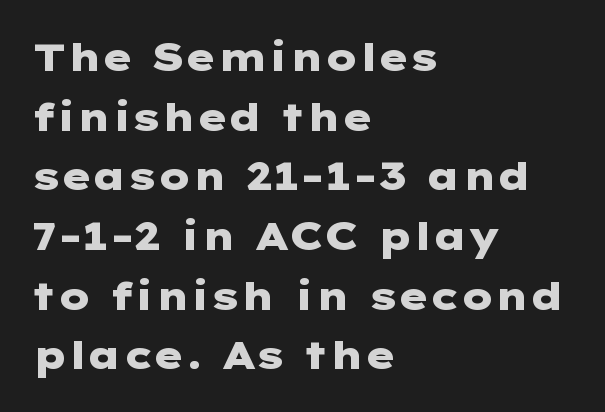
The image shows 39 px heavy, wide sans-serif type, upright; set left-aligned, normal line spacing (1.53x), normal letter spacing, not underlined; low stroke contrast and a medium x-height.
